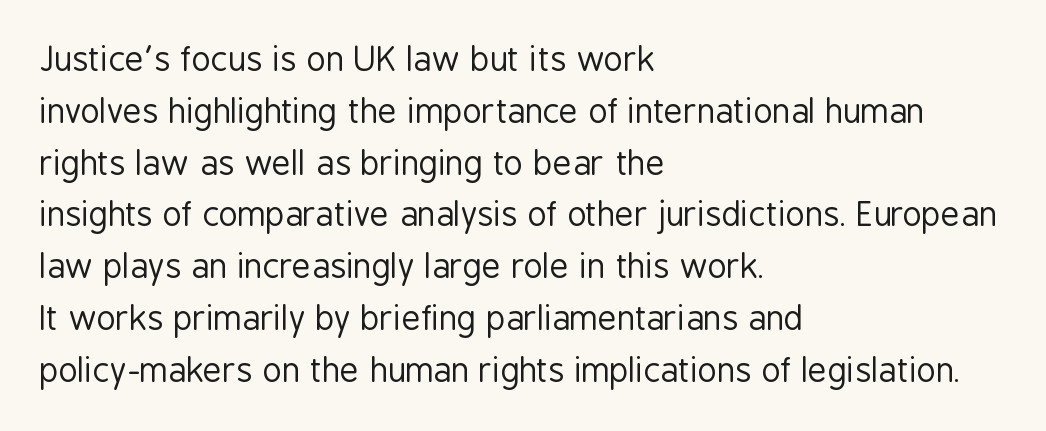
{"serif": "no", "italic": "no", "bold": "no", "weight": "regular", "width": "condensed", "stroke_contrast": "low", "x_height": "medium", "monospaced": "no", "underline": "no", "align": "left", "line_spacing": "normal", "line_spacing_ratio": 1.57, "letter_spacing": "normal", "letter_spacing_em": 0.0, "glyph_px": 33}
